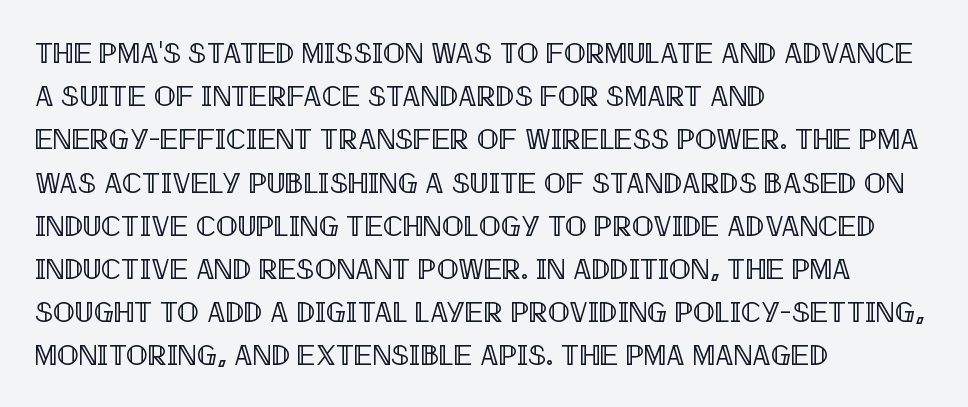
Nope, not italic — everything's standing straight. The lines are quadded left. Varying glyph widths throughout — classic text-font behaviour. In terms of letterspacing, this is plain default setting. Any mark beneath the type? The region is blank.
